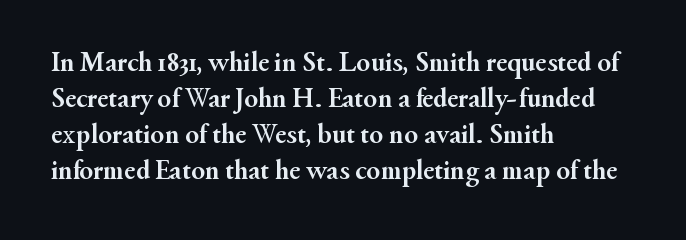
Style check: upright. Spacing verdict: proportional, widths tailored to each character. The rendering anchors every line to the left-hand side. Characters follow at the spacing the type designer built in. Clear beneath every line of the passage. Does the type have serifs? Yes, each stem ends in a small foot.
